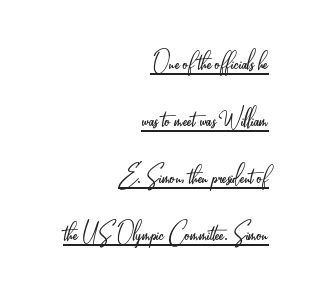
Q: Is the text bold? A: No.
Q: Is the text italic (slanted)? A: Yes.
Q: Is the typeface a serif or a sans-serif typeface? A: Sans-serif.
Q: Is the text underlined? A: Yes.
Q: How is the paragraph aligned? A: Right-aligned.
Q: Is the spacing between letters normal or unusually wide? A: Normal.
Q: Width (condensed, normal, or wide)? A: Condensed.
Q: Stroke contrast? A: Low.
Q: x-height? A: Small.
Q: Monospaced? A: No.
